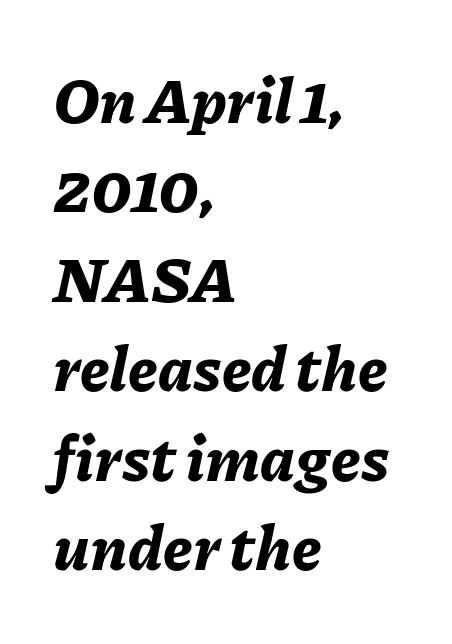
Notice how the passage keeps a crisp vertical edge on the left only. The space between consecutive lines is moderate. The strokes are fattened all the way to bold. Italic: yes, the glyphs are oblique. The letters advance in unequal steps, a hallmark of proportional type.
